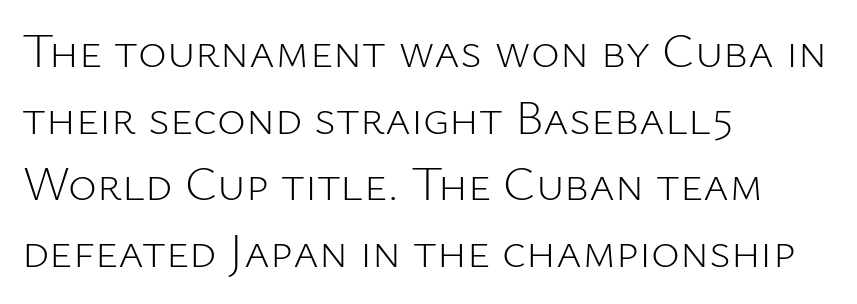
Decoration check: the copy has no underline. Tall strokes in this sample are plumb rather than angled. Is this a fixed-width face? No — the glyphs have proportional, varying widths. A typesetter would call this zero additional tracking.
